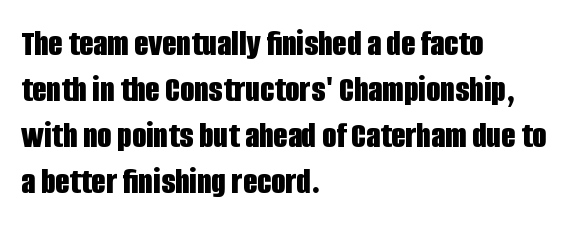
{"serif": "no", "italic": "no", "bold": "yes", "weight": "bold", "width": "condensed", "stroke_contrast": "low", "x_height": "large", "monospaced": "no", "underline": "no", "align": "left", "line_spacing_ratio": 1.24, "letter_spacing": "normal", "letter_spacing_em": 0.0, "glyph_px": 37}
